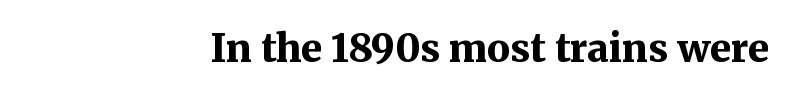
The passage shown is emphatically bold. This sample has the flowing, uneven cadence of proportional lettering. Is this a sans? No — the strokes have serifs. Line ends are locked; line starts wander. The lettering holds an erect, upright posture throughout.
